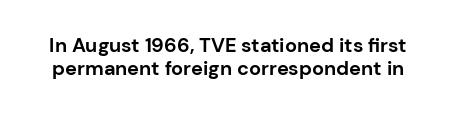
{"italic": "no", "bold": "yes", "underline": "no", "line_spacing_ratio": 1.16, "letter_spacing": "normal", "letter_spacing_em": 0.0, "glyph_px": 20}
